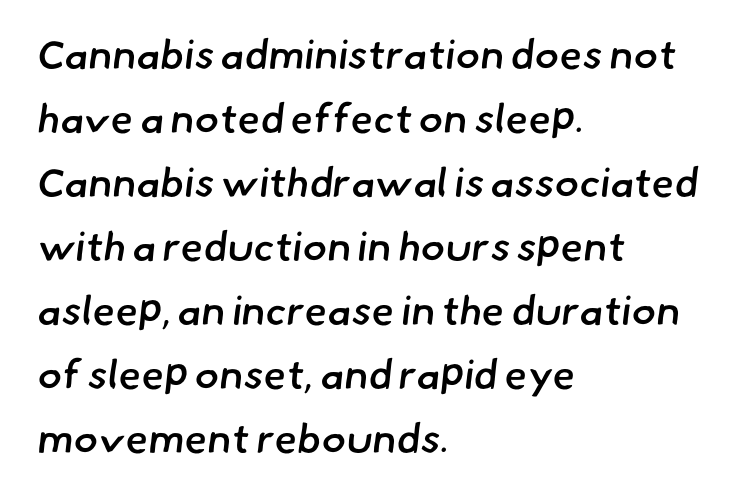
The image shows 41 px semibold sans-serif type; set left-aligned, normal line spacing (1.56x), normal letter spacing, not underlined; low stroke contrast and a small x-height.
